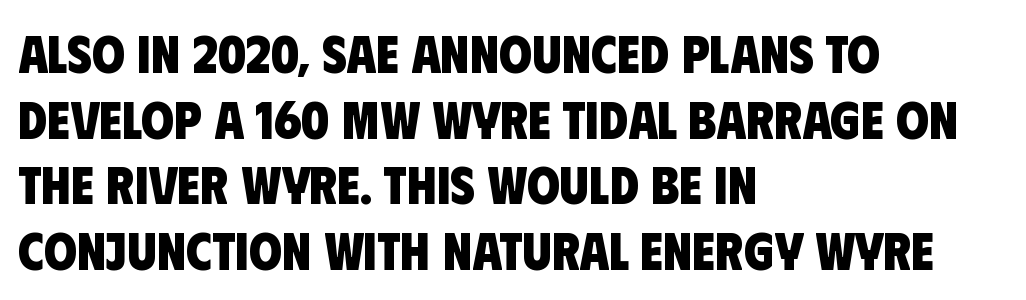
The image shows 53 px heavy, condensed sans-serif type; set left-aligned, line spacing 1.24x, normal letter spacing, not underlined; low stroke contrast and a large x-height.
